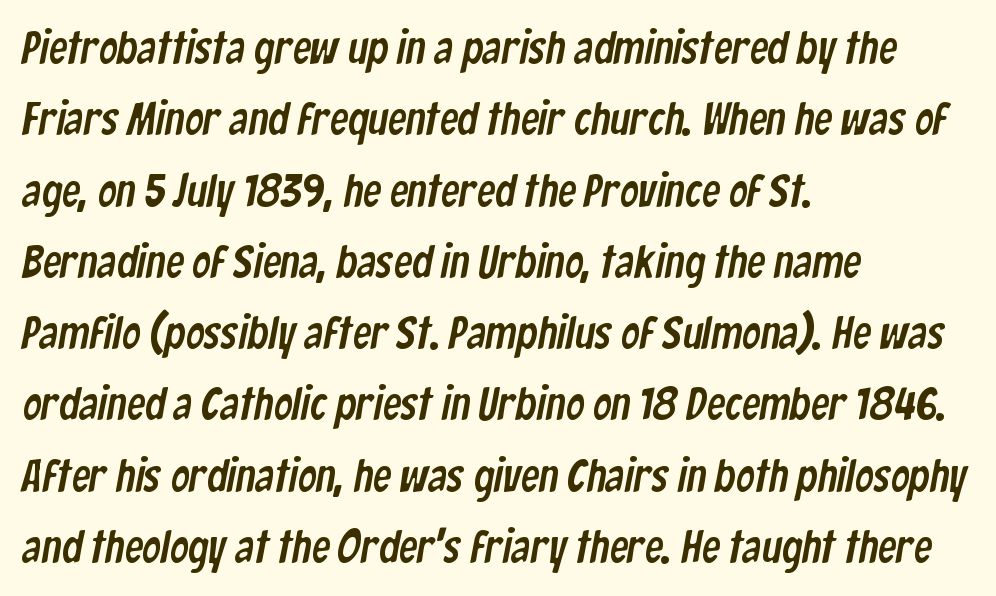
These lines keep a tight, regular rhythm from letter to letter. Here the designer chose a conventional face with non-uniform glyph widths. This block has exactly the height ordinary leading produces. Decoration check: the copy has no underline. The characters display no serif detailing; their extremities are plain. These lines are set flush left with a ragged right edge.
